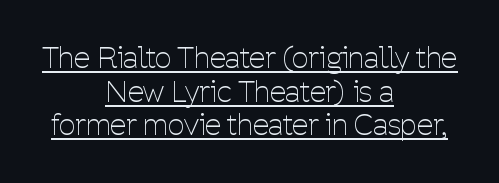
Q: Is the text bold? A: No.
Q: Is the text italic (slanted)? A: No, it is upright.
Q: Is the typeface a serif or a sans-serif typeface? A: Sans-serif.
Q: Is the text underlined? A: Yes.
Q: How is the paragraph aligned? A: Centered.
Q: Is the spacing between letters normal or unusually wide? A: Normal.
Q: Width (condensed, normal, or wide)? A: Condensed.
Q: Stroke contrast? A: Low.
Q: x-height? A: Medium.
Q: Monospaced? A: No.
